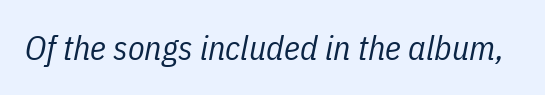
Q: Is the text bold? A: No.
Q: Is the text italic (slanted)? A: Yes, it leans right by about 11 degrees.
Q: Is the text underlined? A: No.
Q: Is the spacing between letters normal or unusually wide? A: Normal.
Q: Width (condensed, normal, or wide)? A: Condensed.
Q: Stroke contrast? A: Low.
Q: x-height? A: Medium.
Q: Monospaced? A: No.
